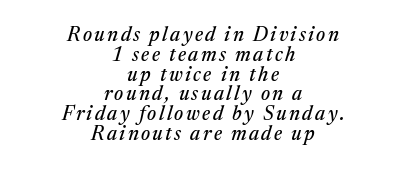
Notice how descenders almost collide with the ascenders below — that's tight leading. Neither beginnings nor endings align; midpoints do. Yep, that's italic — everything's leaning. Honestly, there is no underline to notice here at all.
